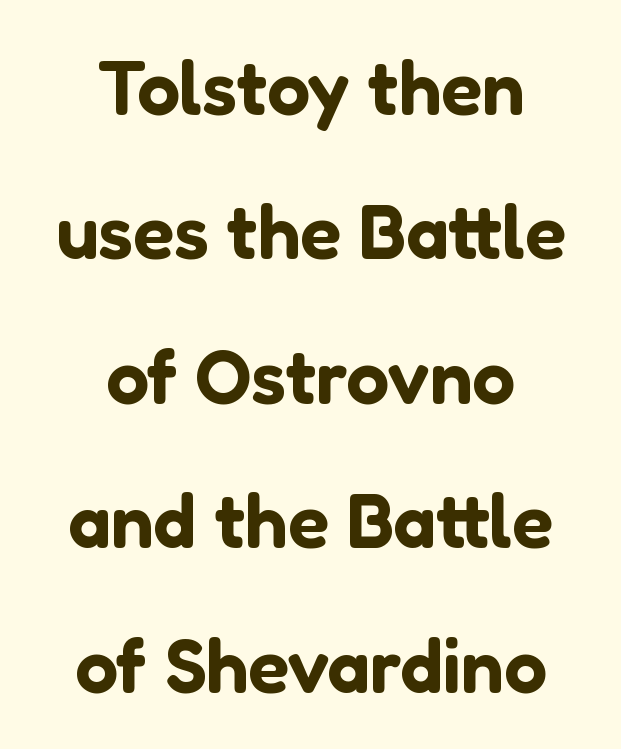
The image shows 76 px sans-serif type, upright; set centered, loose line spacing (1.9x), normal letter spacing, not underlined; low stroke contrast and a medium x-height.
